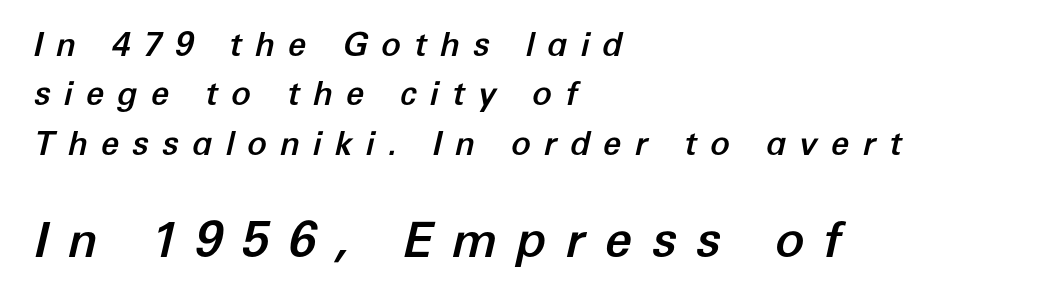
Q: Is the text italic (slanted)? A: Yes, it leans right by about 12 degrees.
Q: Is the text underlined? A: No.
Q: How is the paragraph aligned? A: Left-aligned.
Q: Is the spacing between letters normal or unusually wide? A: Unusually wide.
Q: Is the spacing between lines tight, normal or loose? A: Normal.
Q: Which block of text is set in a larger size, the first (top) or the second (bottom)? A: The second (bottom) one.
Q: Width (condensed, normal, or wide)? A: Normal.
Q: Stroke contrast? A: Low.
Q: x-height? A: Medium.
Q: Monospaced? A: No.
